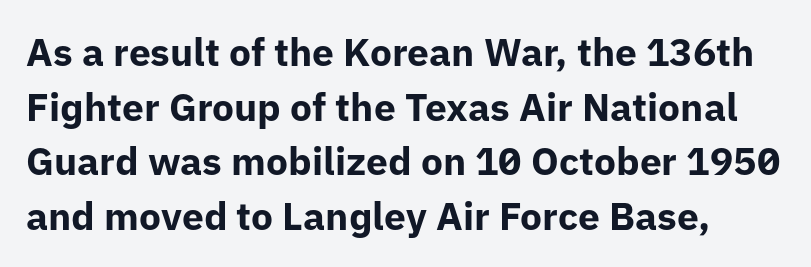
The image shows 39 px bold sans-serif type, upright; set normal line spacing (1.4x), normal letter spacing, not underlined; low stroke contrast and a medium x-height.
